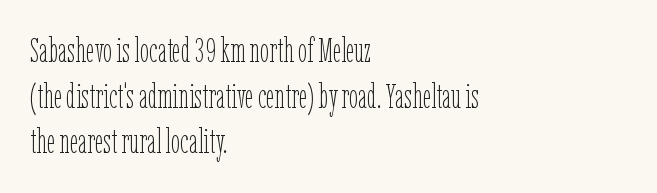
{"italic": "no", "bold": "no", "weight": "thin", "width": "condensed", "stroke_contrast": "low", "x_height": "medium", "monospaced": "no", "underline": "no", "align": "left", "line_spacing": "normal", "line_spacing_ratio": 1.38, "letter_spacing": "normal", "letter_spacing_em": 0.0, "glyph_px": 33}
